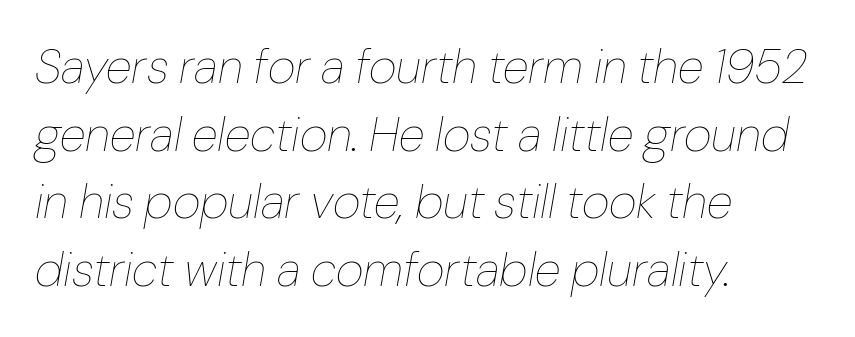
Q: Is the text bold? A: No.
Q: Is the text italic (slanted)? A: Yes, it leans right by about 10 degrees.
Q: Is the text underlined? A: No.
Q: How is the paragraph aligned? A: Left-aligned.
Q: Is the spacing between letters normal or unusually wide? A: Normal.
Q: Is the spacing between lines tight, normal or loose? A: Normal.
Q: Width (condensed, normal, or wide)? A: Normal.
Q: Stroke contrast? A: Low.
Q: x-height? A: Medium.
Q: Monospaced? A: No.
